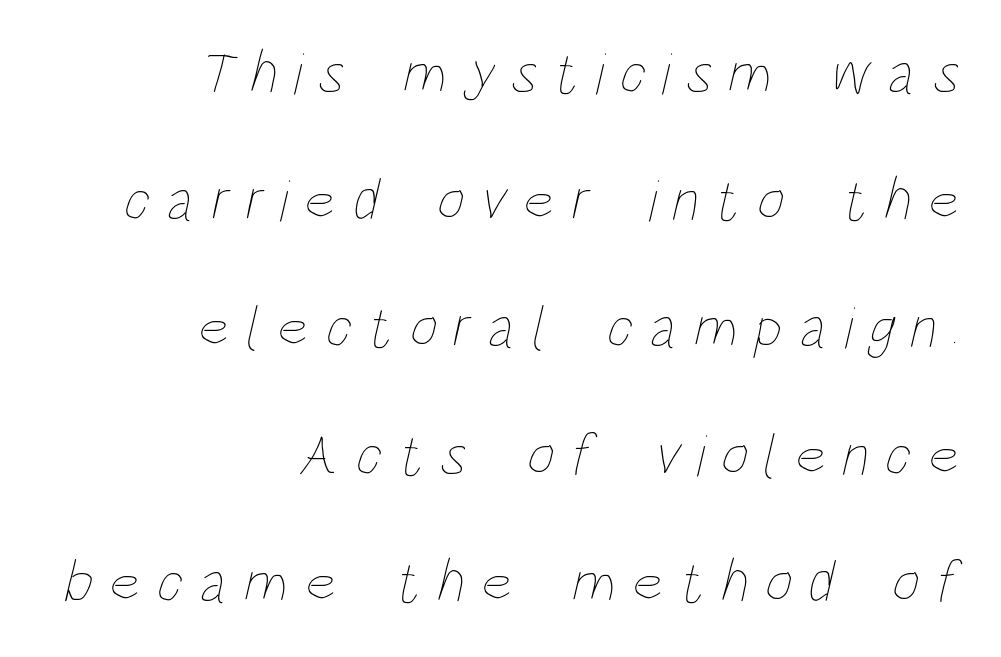
The image shows 60 px thin, condensed type; set right-aligned, loose line spacing (2.12x), unusually wide letter spacing (+0.27 em), not underlined; low stroke contrast and a large x-height.
